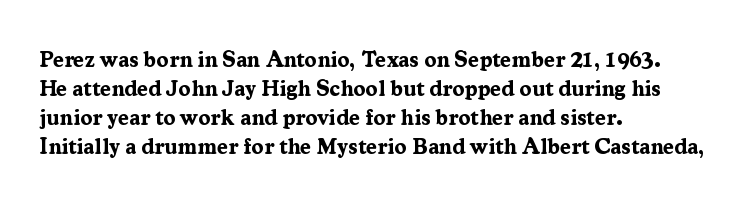
I'd describe the lettering as bold — thick and assertive. Line starts are locked; line ends wander. Nope, not italic — everything's standing straight. Only glyphs here, with clear space below each row.
